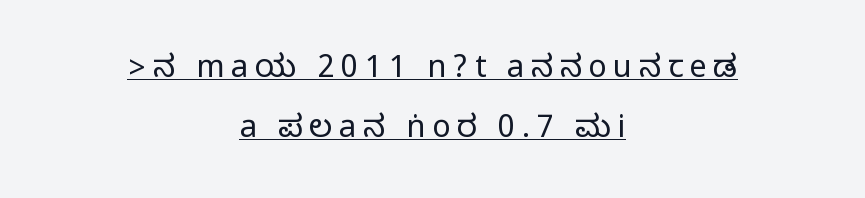
The image shows 31 px condensed sans-serif type, upright; set centered, loose line spacing (1.92x), unusually wide letter spacing (+0.21 em), underlined; medium stroke contrast.
